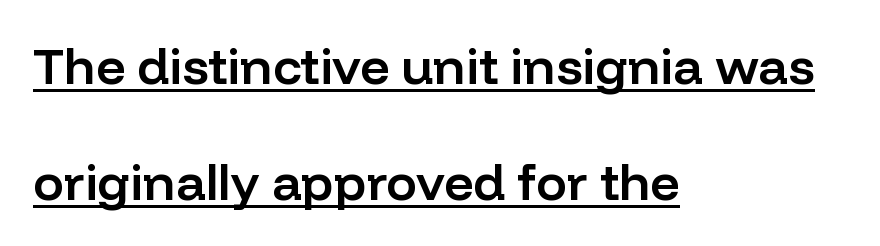
Stroke terminals: plain, sans-serif. Short and long lines alike share a common starting point at left. Letter spacing: default. Note the varied advance widths — an 'i' is clearly narrower than an 'm'.
